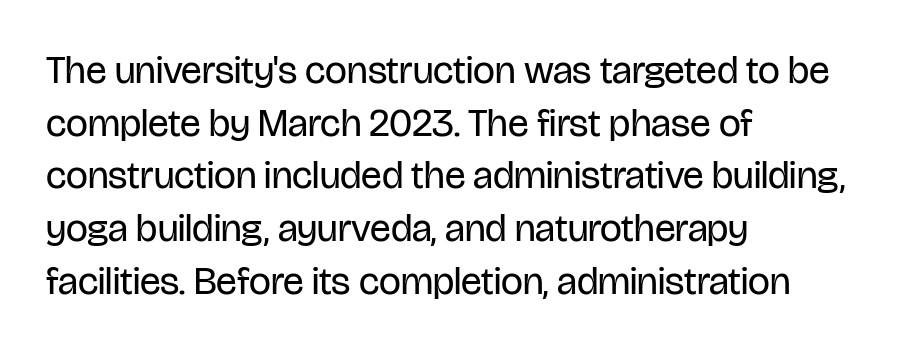
{"serif": "no", "italic": "no", "bold": "no", "weight": "regular", "width": "condensed", "stroke_contrast": "low", "x_height": "large", "monospaced": "no", "underline": "no", "align": "left", "line_spacing": "normal", "line_spacing_ratio": 1.35, "letter_spacing": "normal", "letter_spacing_em": 0.0, "glyph_px": 39}
